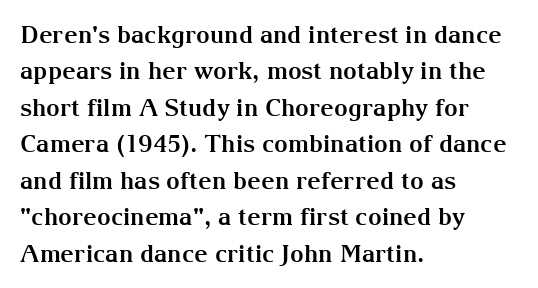
Q: Is the text bold? A: Yes.
Q: Is the text italic (slanted)? A: No, it is upright.
Q: Is the text underlined? A: No.
Q: How is the paragraph aligned? A: Left-aligned.
Q: Is the spacing between letters normal or unusually wide? A: Normal.
Q: Is the spacing between lines tight, normal or loose? A: Normal.
